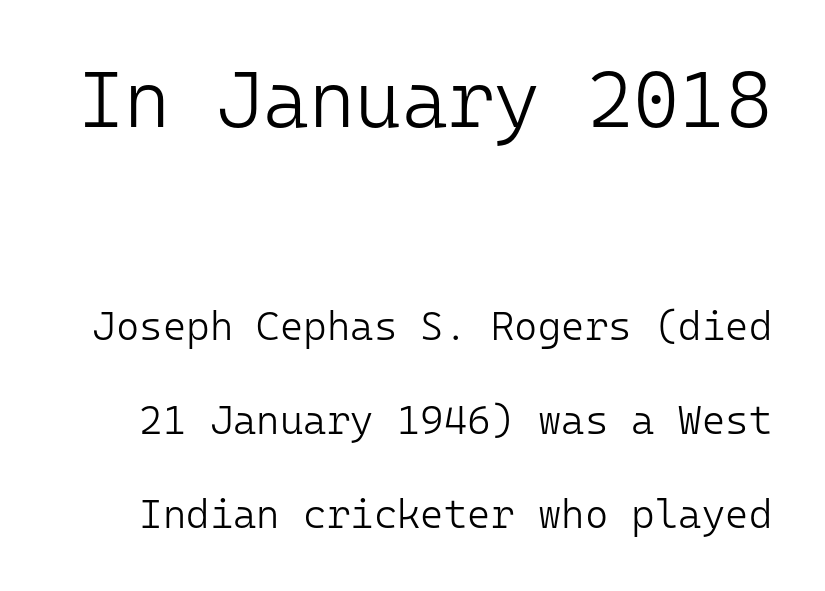
The image shows 79 px light sans-serif type, upright, monospaced; set loose line spacing (2.35x), normal letter spacing, not underlined; the first (top) block is 1.98x larger; low stroke contrast and a medium x-height.
